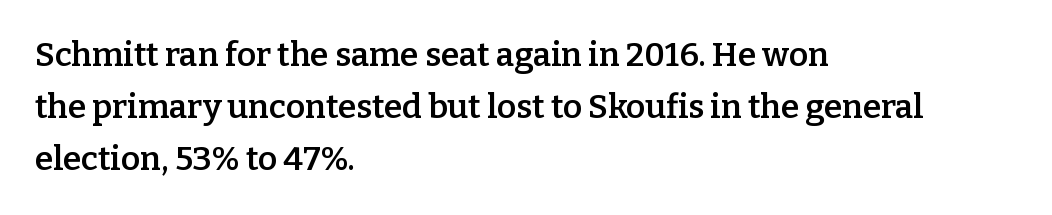
The face used here is rendered with its standard letterfit. Character widths vary here, with narrow letters taking less room than wide ones. One glance says typical: line gaps are just what's usual. Descenders hang freely into open space.
